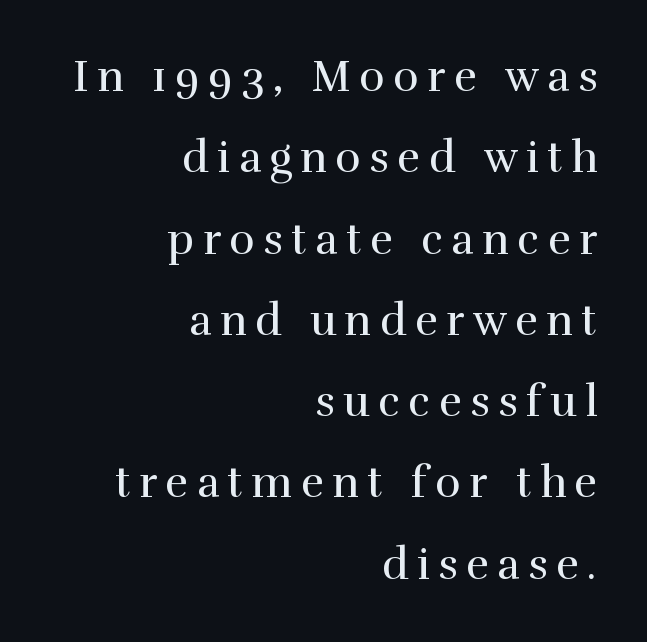
You could not count columns in this text — the font is proportionally spaced. These lines stack with their right ends in a neat column. This sample uses expanded letter spacing, leaving extra air between glyphs. Bare-footed words on every line. In terms of posture, this sample is upright. The font is comparable to plain body text, perhaps lighter.
